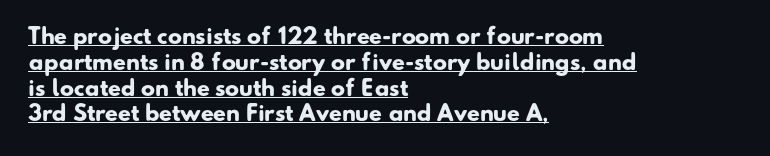
Standard letterfit; no display-style spreading of the glyphs. Compared with a centered layout, this one pins lines to the left instead. A baseline rule has been typeset under these characters. As a designer I'd log this as weight 700, bold.
